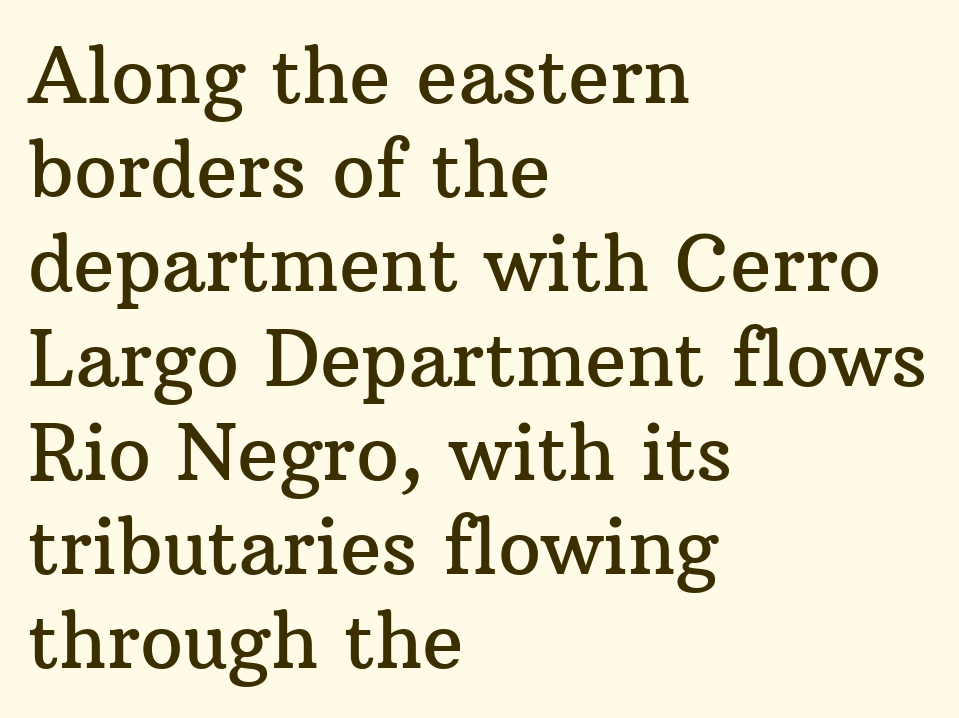
The image shows 76 px serif type, upright; set left-aligned, line spacing 1.24x, normal letter spacing, not underlined; medium stroke contrast and a medium x-height.
